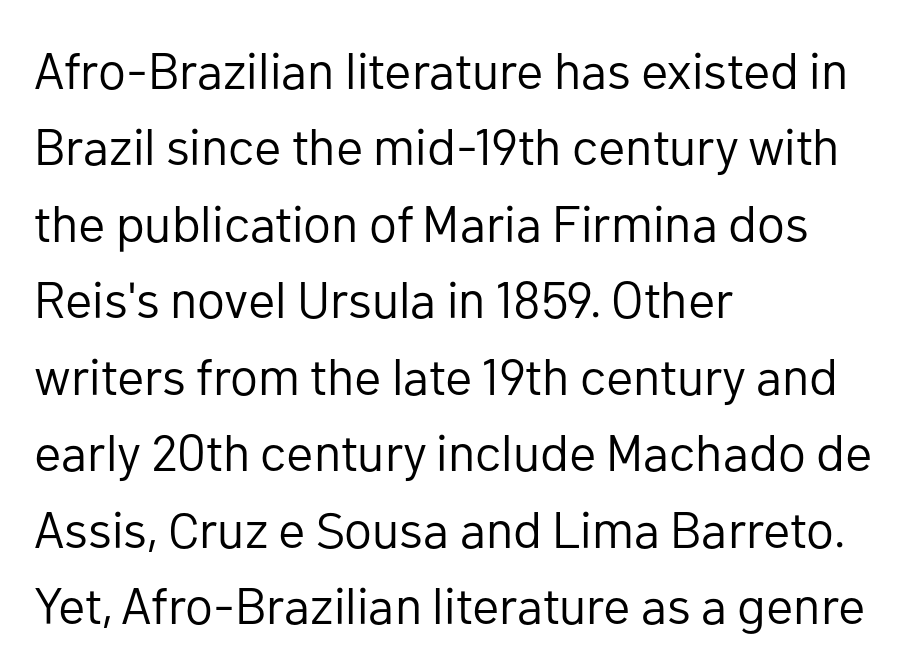
The image shows 51 px regular-weight sans-serif type, upright; set left-aligned, normal line spacing (1.5x), normal letter spacing, not underlined; low stroke contrast and a medium x-height.
